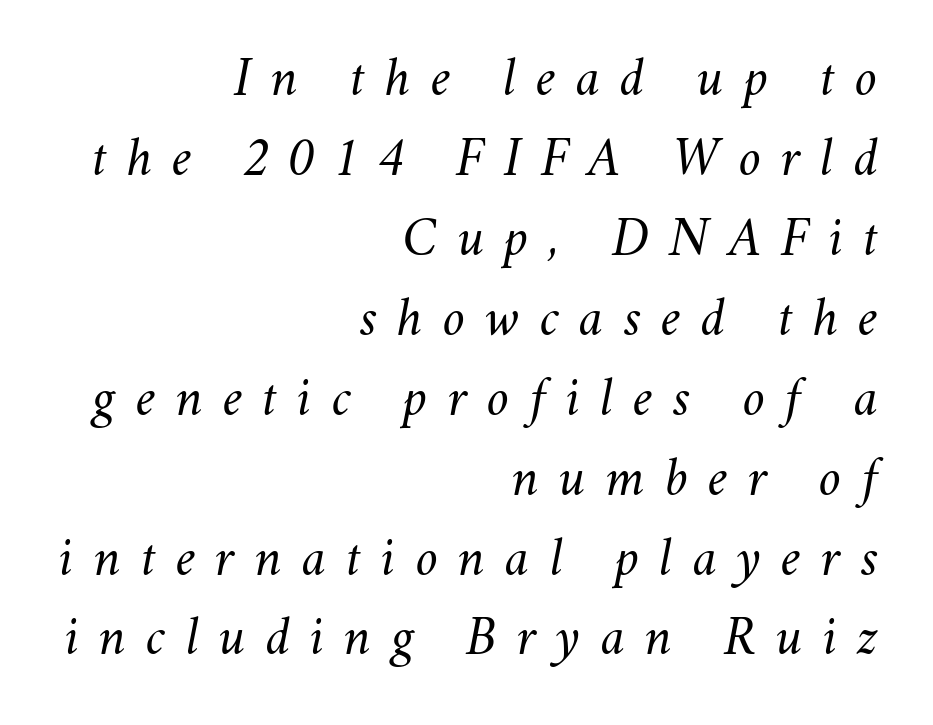
{"italic": "yes", "lean": "right", "slant_degrees": 11, "bold": "no", "weight": "regular", "width": "normal", "stroke_contrast": "medium", "x_height": "small", "monospaced": "no", "underline": "no", "align": "right", "line_spacing": "normal", "line_spacing_ratio": 1.48, "letter_spacing": "wide", "letter_spacing_em": 0.37, "glyph_px": 54}
